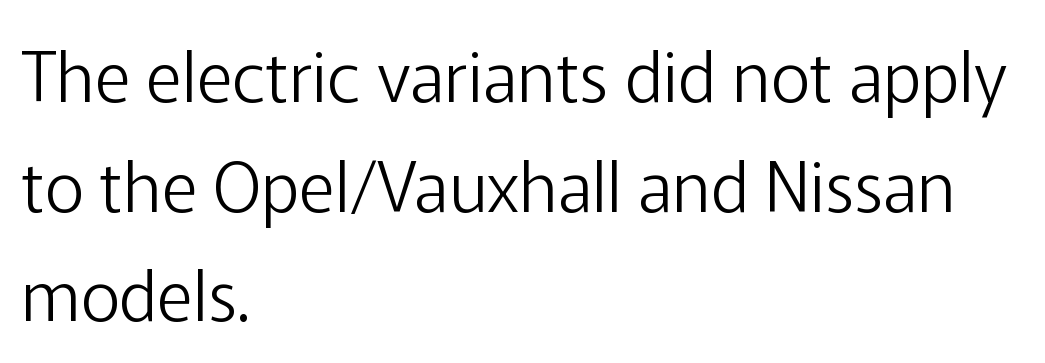
Q: Is the text bold? A: No.
Q: Is the text italic (slanted)? A: No, it is upright.
Q: Is the typeface a serif or a sans-serif typeface? A: Sans-serif.
Q: Is the text underlined? A: No.
Q: How is the paragraph aligned? A: Left-aligned.
Q: Is the spacing between letters normal or unusually wide? A: Normal.
Q: Is the spacing between lines tight, normal or loose? A: Normal.
Q: Width (condensed, normal, or wide)? A: Normal.
Q: Stroke contrast? A: Low.
Q: x-height? A: Medium.
Q: Monospaced? A: No.
